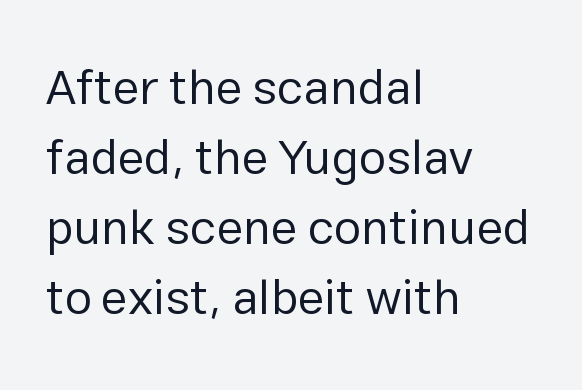
This block has exactly the height ordinary leading produces. The lettering holds an erect, upright posture throughout. The cut favours lightness, reaching ordinary text weight at its darkest. Each line starts at the same left margin while the right side varies. This sample has the flowing, uneven cadence of proportional lettering.
